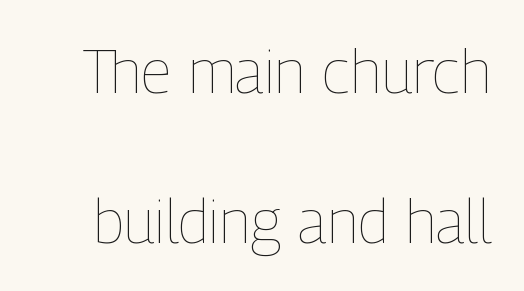
The image shows 61 px thin, condensed type, upright; set loose line spacing (2.46x), normal letter spacing, not underlined; low stroke contrast and a medium x-height.
